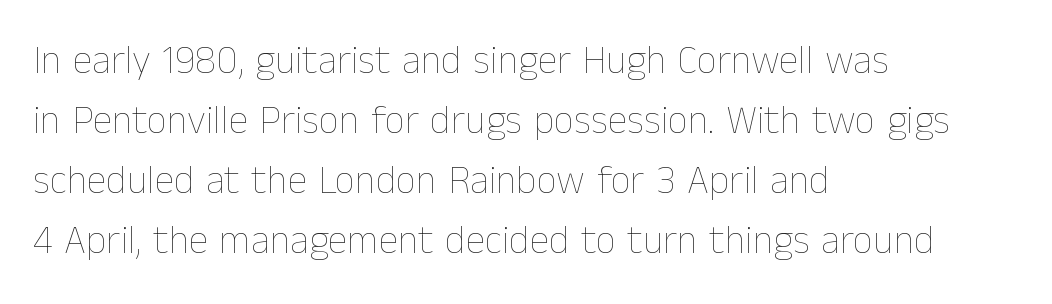
The image shows 40 px thin type, upright; set left-aligned, normal line spacing (1.5x), normal letter spacing, not underlined; low stroke contrast and a medium x-height.
